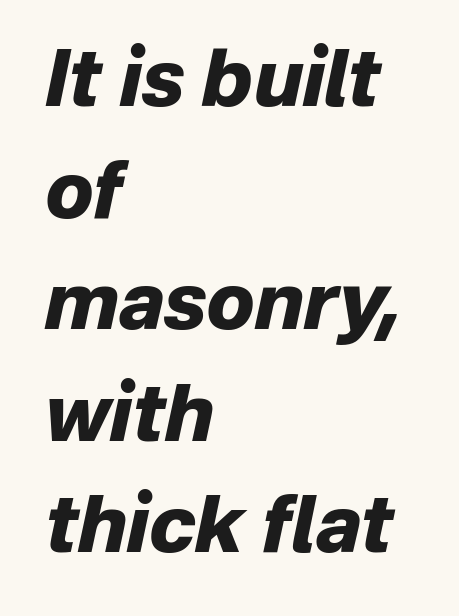
Q: Is the text bold? A: Yes.
Q: Is the text italic (slanted)? A: Yes, it leans right by about 12 degrees.
Q: Is the text underlined? A: No.
Q: How is the paragraph aligned? A: Left-aligned.
Q: Is the spacing between letters normal or unusually wide? A: Normal.
Q: Is the spacing between lines tight, normal or loose? A: Normal.
Q: Width (condensed, normal, or wide)? A: Normal.
Q: Stroke contrast? A: Low.
Q: x-height? A: Medium.
Q: Monospaced? A: No.
